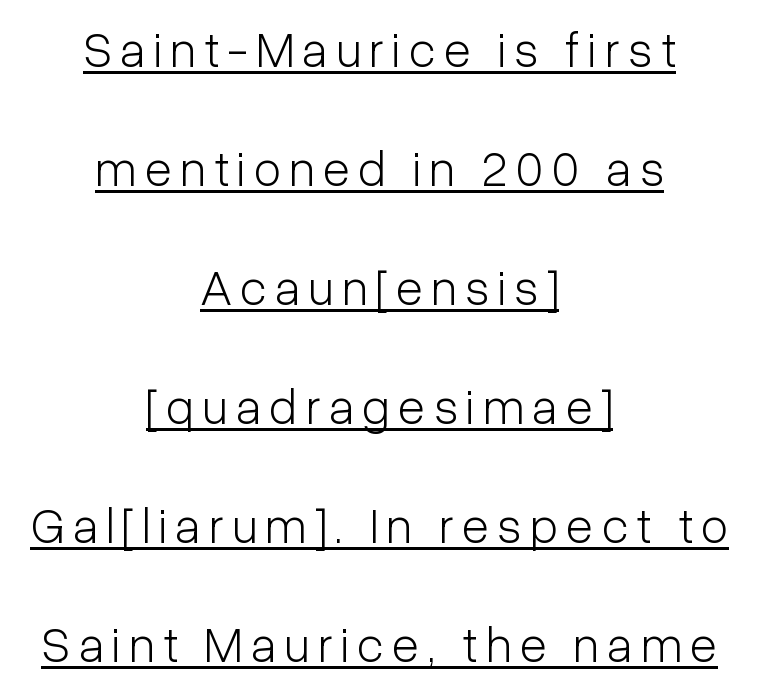
The typography opts for an upright posture over an oblique one. Heft: none added — not bold. Spacing verdict: proportional, widths tailored to each character. These lines stand farther apart than default settings would place them. Check where the strokes stop: nothing finishes them off — pure sans.
